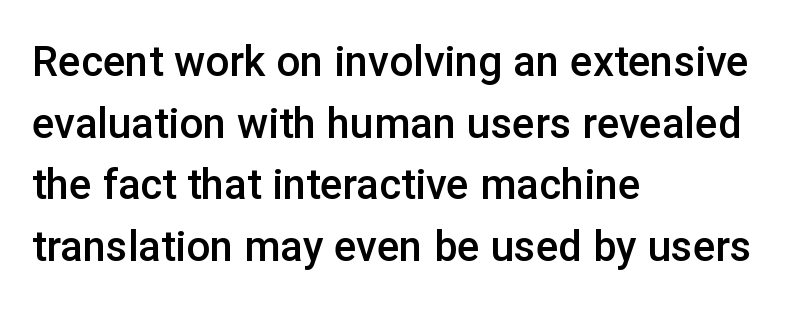
The font family rendered here belongs to the sans-serif group. The face used here is proportionally spaced, like ordinary book or web type. The letters are semibold — heavier than regular but short of a full bold. Caption: standard tracking, unaltered. Teacher's note: observe the even left margin — that is flush-left alignment. Italic: no, the glyphs are upright roman.
